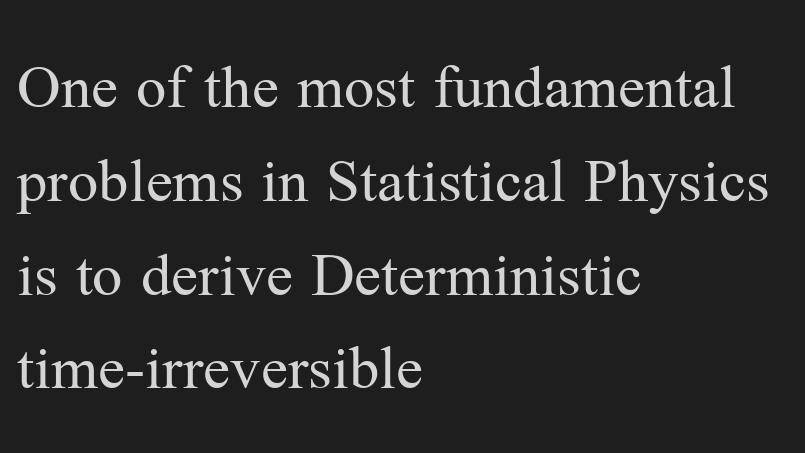
Compared with typical paragraphs, the rows here are spaced about the same. The rendering shows small feet on the letterforms — a serif design. Beneath every word, the page is bare. One-word summary of the alignment: left. Letter spacing: default.
